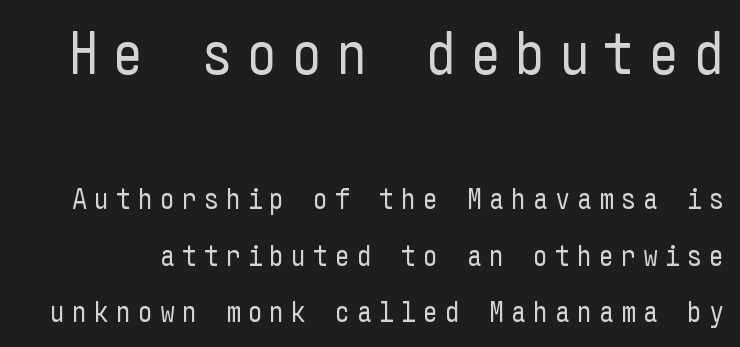
The letterforms sit at book weight or below. Vertical strokes here are truly vertical. Scale decreases going downward across the two blocks. Words appear elongated and porous because spacing is wide. No feet cap the strokes, marking this as sans-serif type. Any mark beneath the type? The region is blank.
